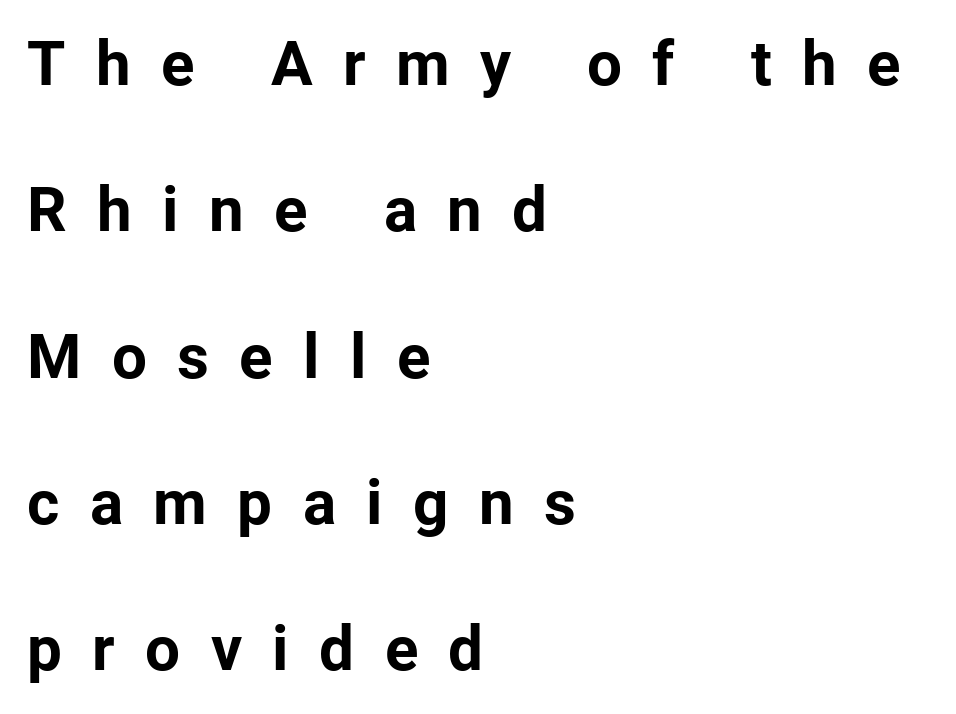
This rendering uses left alignment, leaving the right contour irregular. Only glyphs here, with clear space below each row. A roman cut, with each character standing at attention. Is this a fixed-width face? No — the glyphs have proportional, varying widths. Whoever set this chose breathing room over compactness in the vertical rhythm.
